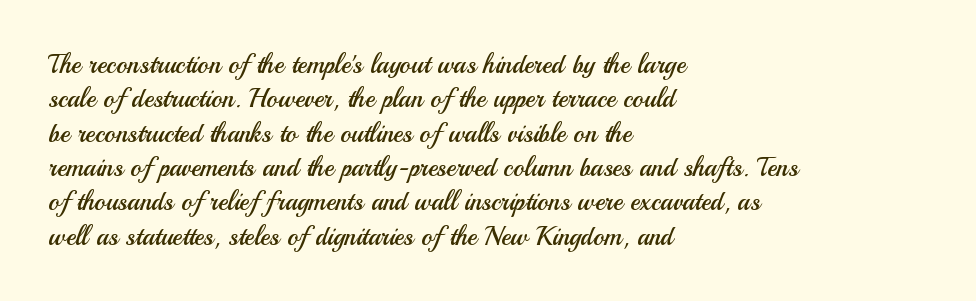
Leftover space on each line is placed entirely after the last word. The rendering uses a moderate line-height, typical for paragraphs. Underlining? Definitely not there. A light-to-regular cut is what we see here.
